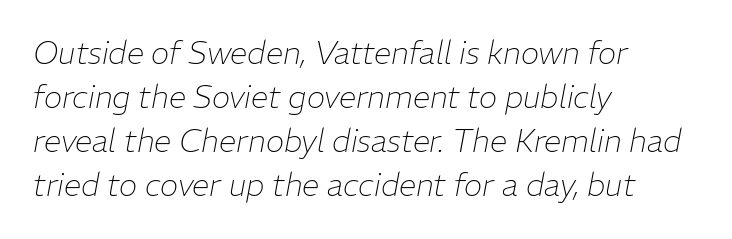
Q: Is the text bold? A: No.
Q: Is the text italic (slanted)? A: Yes, it leans right by about 11 degrees.
Q: Is the text underlined? A: No.
Q: How is the paragraph aligned? A: Left-aligned.
Q: Is the spacing between letters normal or unusually wide? A: Normal.
Q: Is the spacing between lines tight, normal or loose? A: Normal.
Q: Width (condensed, normal, or wide)? A: Normal.
Q: Stroke contrast? A: Low.
Q: x-height? A: Medium.
Q: Monospaced? A: No.
